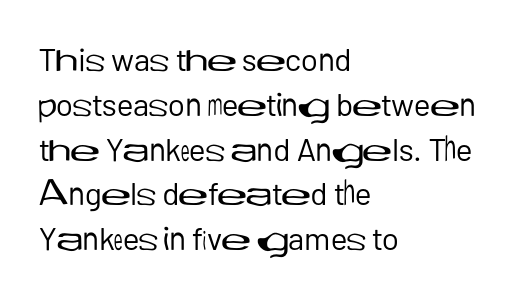
{"serif": "no", "italic": "no", "bold": "no", "weight": "regular", "width": "normal", "stroke_contrast": "low", "x_height": "medium", "monospaced": "no", "underline": "no", "align": "left", "line_spacing": "normal", "line_spacing_ratio": 1.4, "letter_spacing": "normal", "letter_spacing_em": 0.0, "glyph_px": 32}
